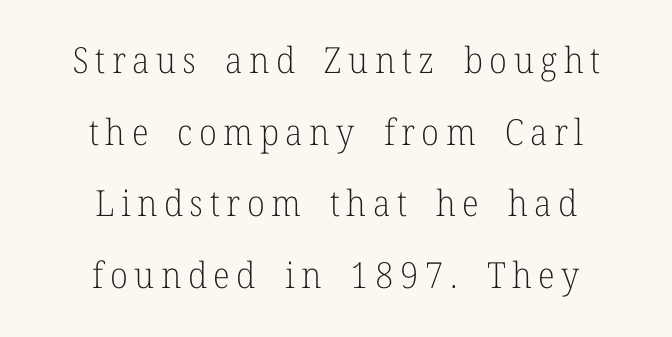
Q: Is the text bold? A: No.
Q: Is the text italic (slanted)? A: No, it is upright.
Q: Is the typeface a serif or a sans-serif typeface? A: Serif.
Q: Is the text underlined? A: No.
Q: How is the paragraph aligned? A: Centered.
Q: Is the spacing between lines tight, normal or loose? A: Loose.
Q: Width (condensed, normal, or wide)? A: Normal.
Q: Stroke contrast? A: Low.
Q: x-height? A: Medium.
Q: Monospaced? A: No.
